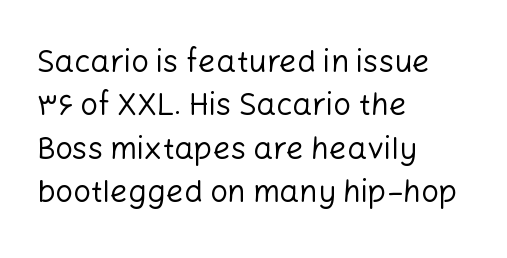
Q: Is the text bold? A: No.
Q: Is the text italic (slanted)? A: No, it is upright.
Q: Is the typeface a serif or a sans-serif typeface? A: Sans-serif.
Q: Is the text underlined? A: No.
Q: How is the paragraph aligned? A: Left-aligned.
Q: Is the spacing between letters normal or unusually wide? A: Normal.
Q: Is the spacing between lines tight, normal or loose? A: Normal.
Q: Width (condensed, normal, or wide)? A: Normal.
Q: Stroke contrast? A: Low.
Q: x-height? A: Medium.
Q: Monospaced? A: No.
